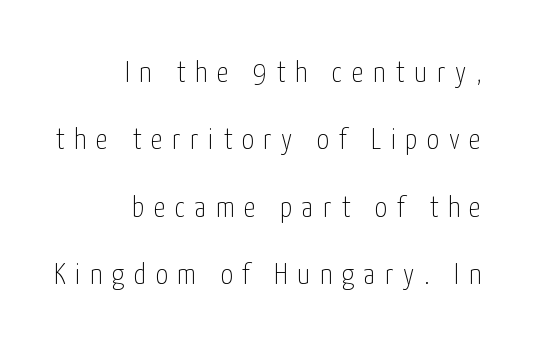
The image shows 30 px thin, condensed sans-serif type, upright; set right-aligned, loose line spacing (2.25x), unusually wide letter spacing (+0.32 em), not underlined; low stroke contrast and a medium x-height.
